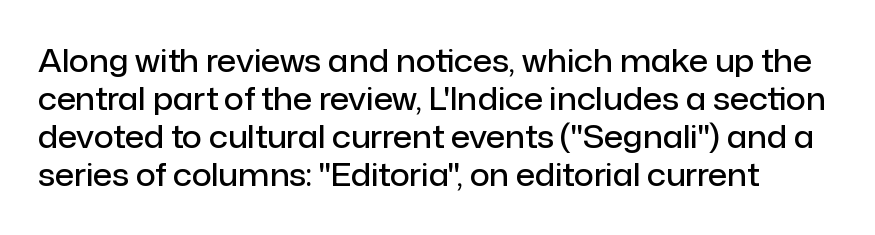
Typographically, this falls in the sans-serif category. The baseline area is clear. The rendering keeps characters at their native spacing. Designer's note — italics off, roman on. The face used here is a semibold: visibly heavier than regular, lighter than bold.
